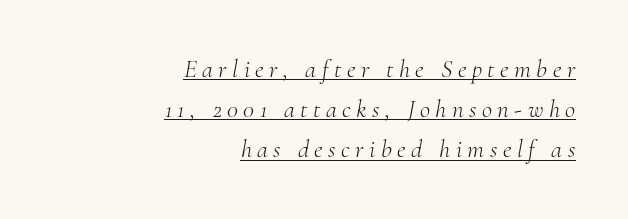
The image shows 25 px text type, italic (leaning right); set right-aligned, normal line spacing (1.61x), unusually wide letter spacing (+0.22 em), underlined.
